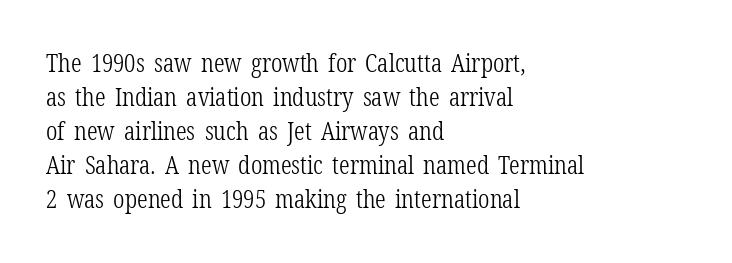
{"italic": "no", "bold": "no", "underline": "no", "align": "left", "line_spacing": "normal", "line_spacing_ratio": 1.31, "letter_spacing": "normal", "letter_spacing_em": 0.0, "glyph_px": 26}
